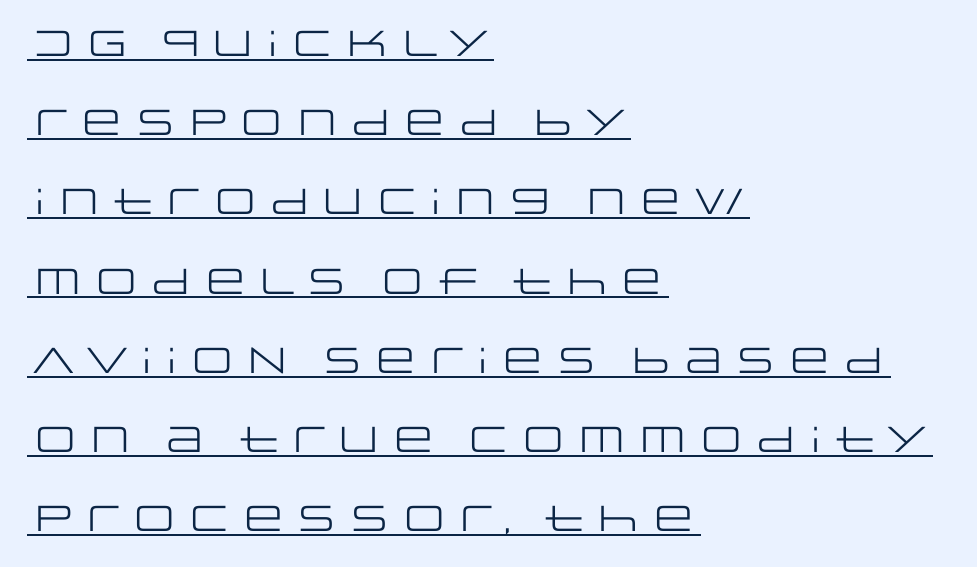
The image shows 36 px regular-weight, wide sans-serif type, upright; set left-aligned, loose line spacing (2.2x), normal letter spacing, underlined; low stroke contrast and a large x-height.
